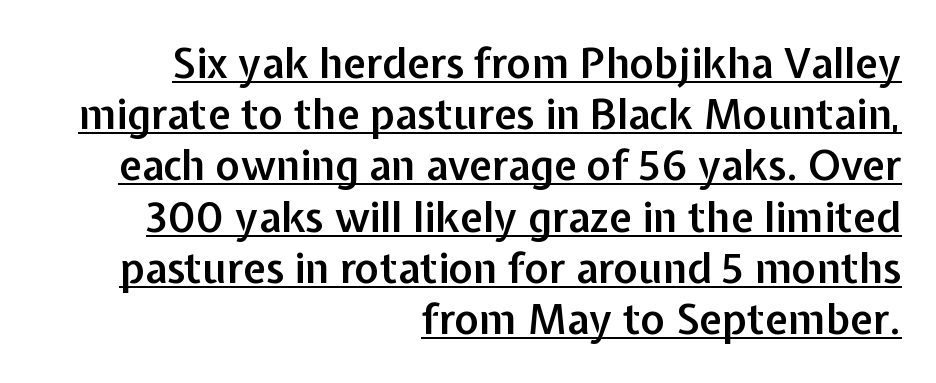
What's the leading like? Ordinary, nothing unusual. The letters advance in unequal steps, a hallmark of proportional type. Default kerning and tracking; the words read as compact shapes. Are there feet on the stems? There aren't — it's a sans.
